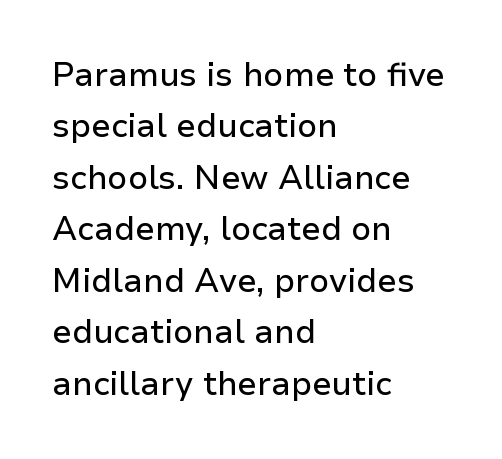
Q: Is the text italic (slanted)? A: No, it is upright.
Q: Is the typeface a serif or a sans-serif typeface? A: Sans-serif.
Q: Is the text underlined? A: No.
Q: How is the paragraph aligned? A: Left-aligned.
Q: Is the spacing between letters normal or unusually wide? A: Normal.
Q: Is the spacing between lines tight, normal or loose? A: Normal.
Q: Width (condensed, normal, or wide)? A: Normal.
Q: Stroke contrast? A: Low.
Q: x-height? A: Medium.
Q: Monospaced? A: No.
